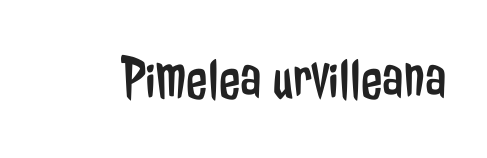
{"serif": "no", "italic": "no", "bold": "no", "weight": "regular", "width": "condensed", "stroke_contrast": "low", "x_height": "medium", "monospaced": "no", "underline": "no", "letter_spacing": "normal", "letter_spacing_em": 0.0, "glyph_px": 62}
